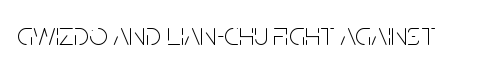
The image shows 32 px thin, condensed sans-serif type, upright; set normal letter spacing, not underlined; low stroke contrast and a large x-height.
